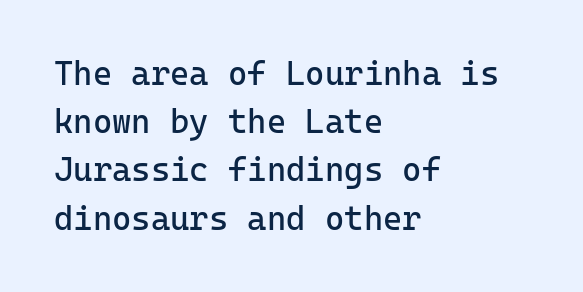
The image shows 33 px regular-weight sans-serif type, upright, monospaced; set left-aligned, normal line spacing (1.46x), normal letter spacing, not underlined; low stroke contrast and a medium x-height.
